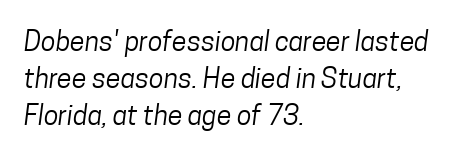
{"bold": "no", "underline": "no", "align": "left", "line_spacing": "normal", "line_spacing_ratio": 1.37, "letter_spacing": "normal", "letter_spacing_em": 0.0, "glyph_px": 27}
